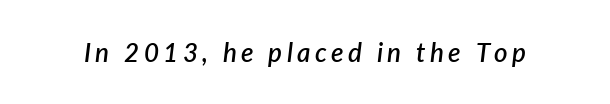
The image shows 26 px text type, italic (leaning right); set not underlined.
